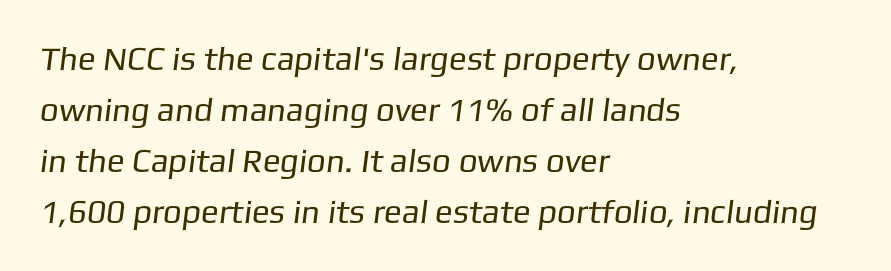
Short note: letters normally spaced. Are there feet on the stems? There aren't — it's a sans. Each letter keeps its own natural width here, so spacing adapts to shape. Is there much room between lines? A standard amount, neither cramped nor airy. The font sits on the lighter half of the weight spectrum, regular included.
